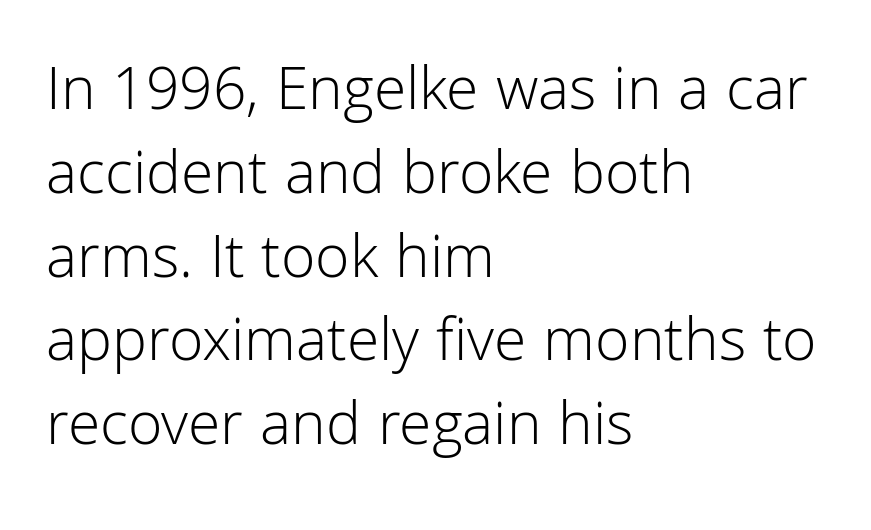
These lines are set flush left with a ragged right edge. Underline: absent. Standard letterfit; no display-style spreading of the glyphs. The face used here is a sans, in the tradition of grotesques and geometrics.
